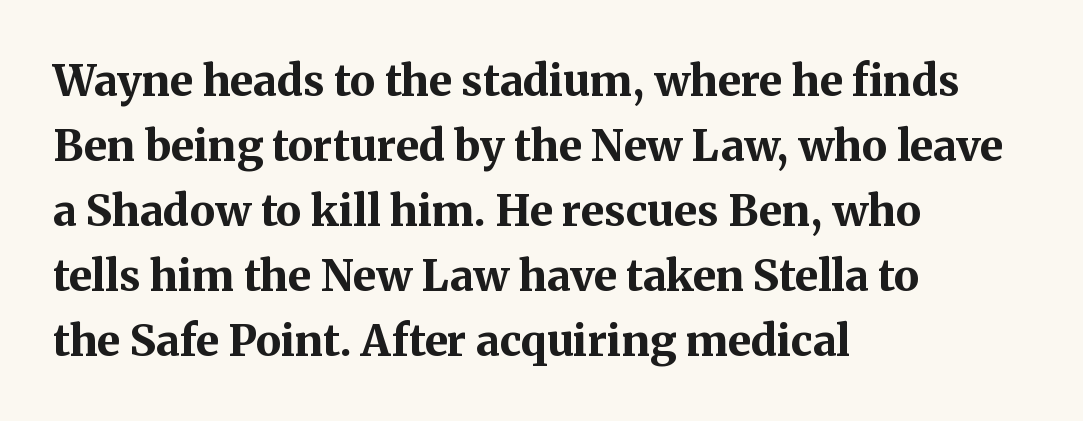
The image shows 43 px bold serif type, upright; set left-aligned, normal line spacing (1.51x), normal letter spacing, not underlined; medium stroke contrast and a medium x-height.
